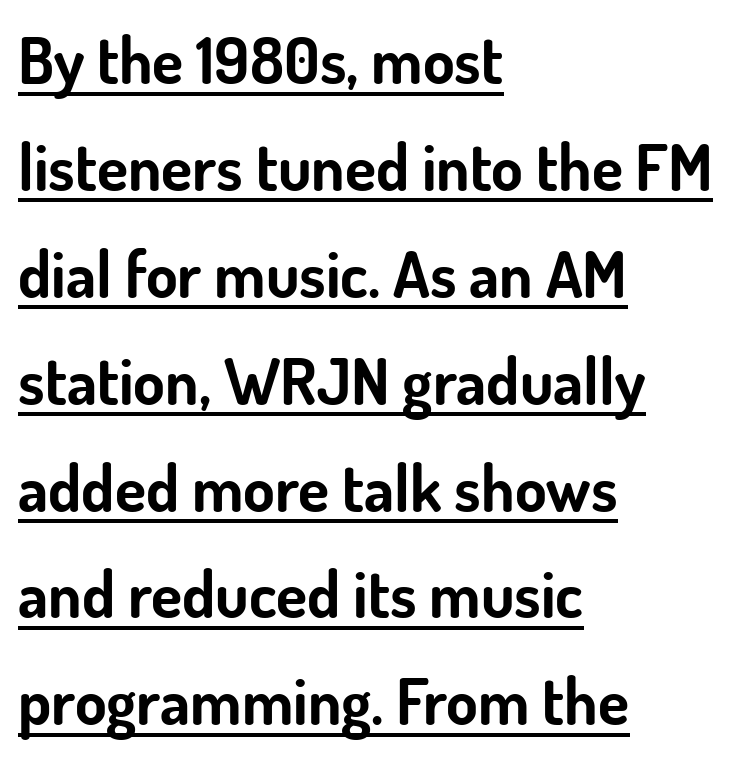
Q: Is the text bold? A: Yes.
Q: Is the text italic (slanted)? A: No, it is upright.
Q: Is the typeface a serif or a sans-serif typeface? A: Sans-serif.
Q: Is the text underlined? A: Yes.
Q: How is the paragraph aligned? A: Left-aligned.
Q: Is the spacing between letters normal or unusually wide? A: Normal.
Q: Is the spacing between lines tight, normal or loose? A: Normal.
Q: Width (condensed, normal, or wide)? A: Normal.
Q: Stroke contrast? A: Low.
Q: x-height? A: Small.
Q: Monospaced? A: No.
